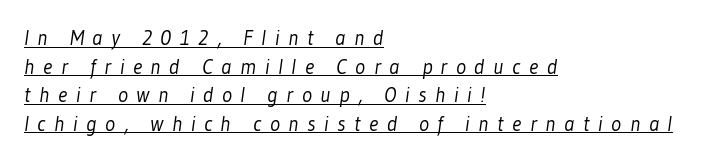
The image shows 21 px text type; set left-aligned, normal line spacing (1.36x), unusually wide letter spacing (+0.41 em), underlined.
